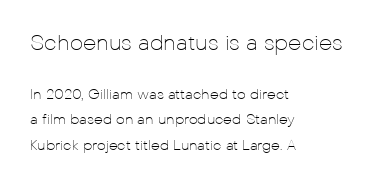
{"italic": "no", "bold": "no", "underline": "no", "align": "left", "line_spacing_ratio": 1.82, "letter_spacing": "normal", "letter_spacing_em": 0.0, "larger_block": "first", "size_ratio": 1.5, "glyph_px": 21}
